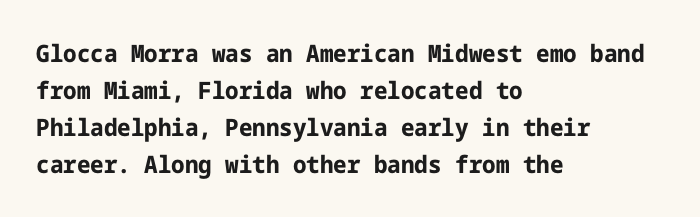
These lines sit exactly where default settings would place them. Descenders are the only things crossing below the line. As a designer I'd log this as weight 700, bold. Where is the straight margin? On the left. The axis of the letterforms is exactly vertical. No extra tracking has been applied to these lines.
